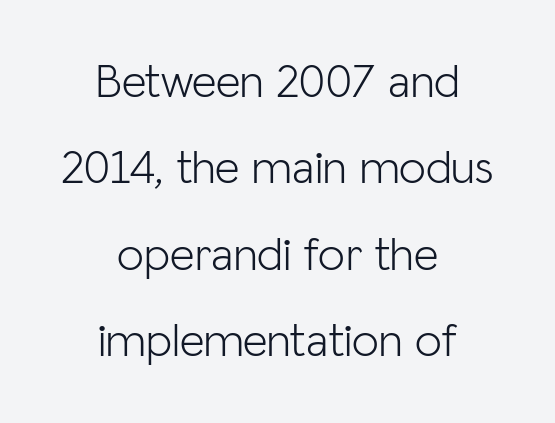
The image shows 48 px light sans-serif type, upright; set centered, line spacing 1.8x, normal letter spacing, not underlined; low stroke contrast and a medium x-height.
